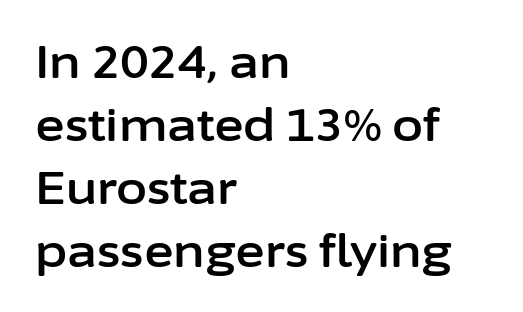
The image shows 45 px sans-serif type, upright; set left-aligned, normal line spacing (1.4x), normal letter spacing, not underlined; low stroke contrast and a medium x-height.
